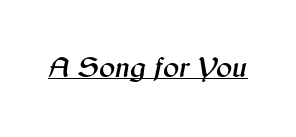
Here the glyphs are tracked normally, forming tight word shapes. A typesetter would mark this as italic. You can see a thin bar hugging the bottom of the glyphs. This sample has the flowing, uneven cadence of proportional lettering.
